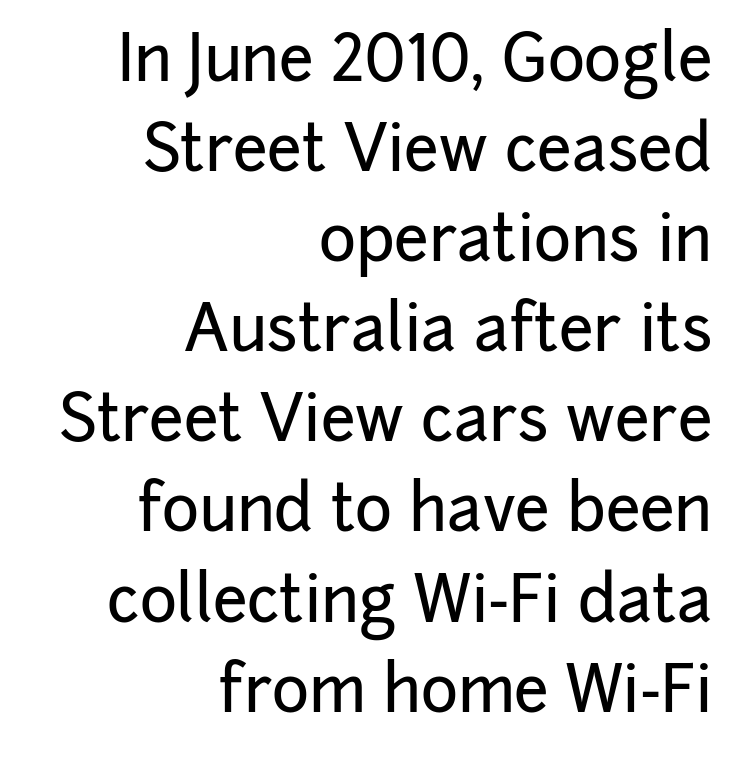
Plain, unruled lines of type. These lines stack with their right ends in a neat column. In terms of letterform style, serifs are entirely absent. There is no visible air inserted between adjacent glyphs. The rendering uses a moderate line-height, typical for paragraphs.
